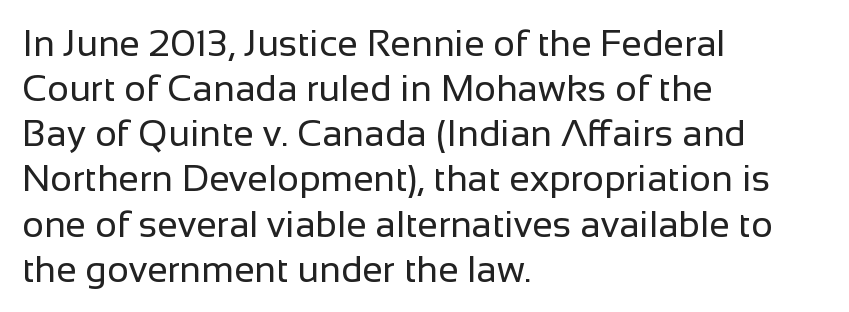
The passage shown is typed in a proportional face where columns would drift. Stems and bowls with no extra thickness — not bold. The letters stand upright; this is a roman face. Nope, no serifs anywhere on these letters. The setting favours the left margin, as ordinary paragraphs usually do. Just letters on the line, the space beneath them empty.
